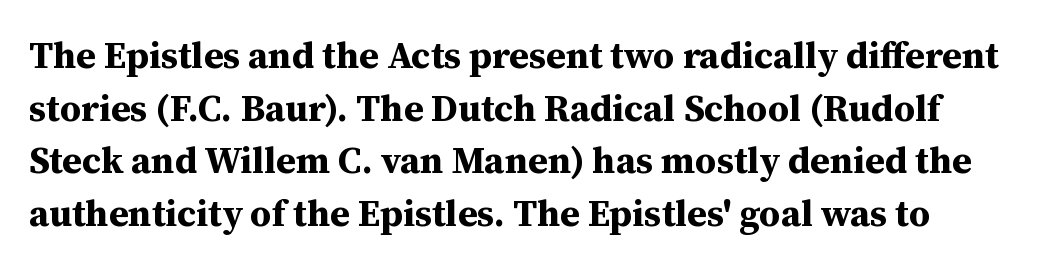
The image shows 37 px bold serif type, upright; set normal line spacing (1.42x), normal letter spacing, not underlined; medium stroke contrast and a medium x-height.
